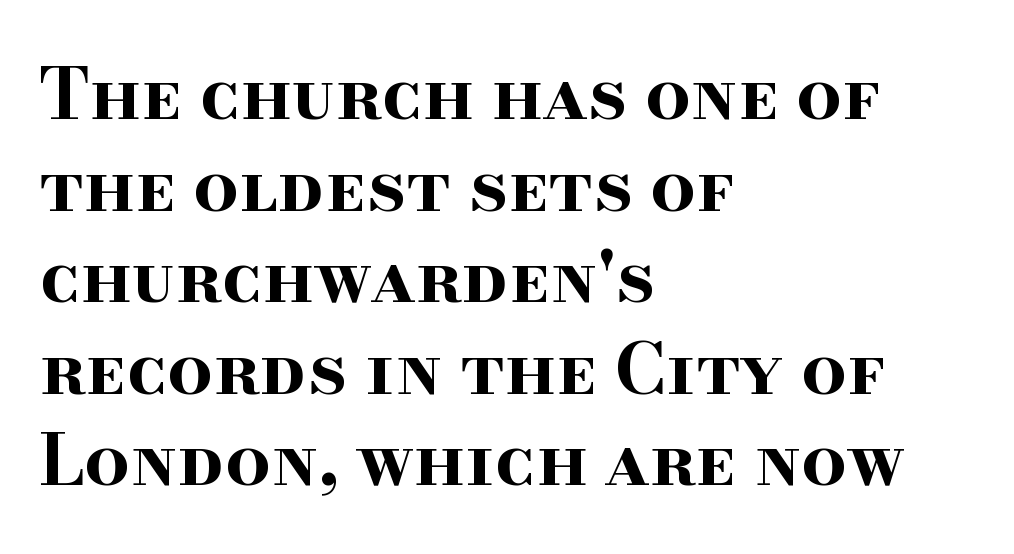
The rendering uses a bold face; every stroke is thick and dark. Nothing unusual about the tracking: characters are spaced as the font intends. Horizontally, the lines are justified to the leading edge only. Posture: straight, roman, zero tilt.
